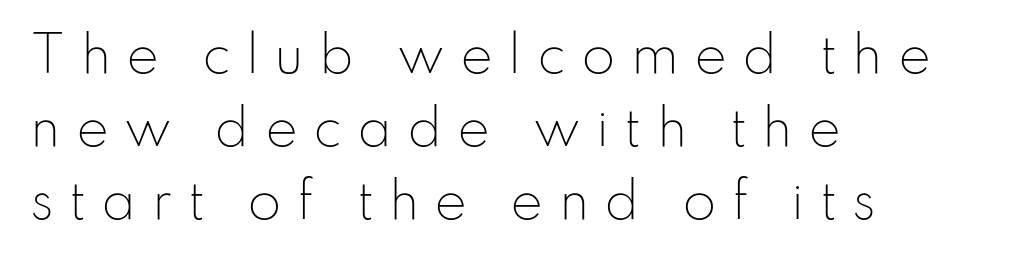
This sample is left-justified, so line endings fall wherever the words run out. The letters are spread apart with noticeably loose tracking. Line spacing here is normal. These lines are rendered in a variable-pitch font. Rule under the text: the space is simply empty. Serifs: no, the terminals of the letterforms are clean.
